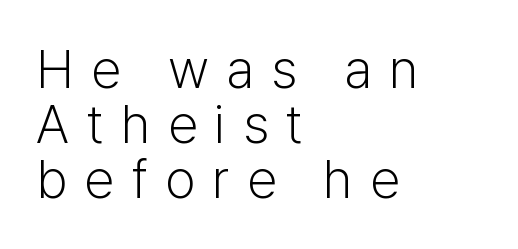
Just letters on the line, the space beneath them empty. The typesetter chose a ragged-right arrangement here. Grotesque or geometric, the face here clearly has no serifs. This sample trades vertical openness for compactness between lines. Varying glyph widths throughout — classic text-font behaviour. The letterforms stand isolated, each surrounded by extra space.
